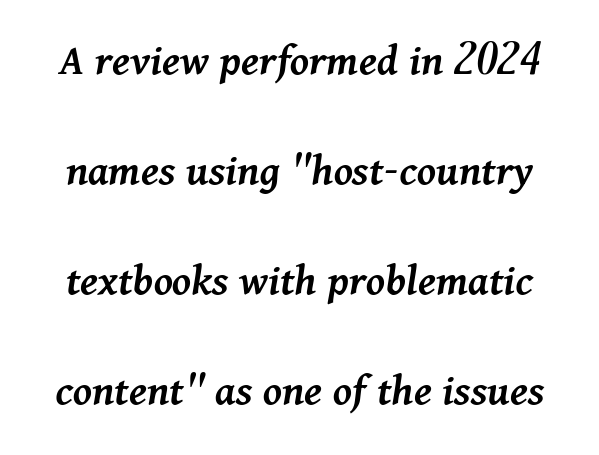
Vertically, the passage feels expansive, rows floating well apart. Strokes here are thickened, but only to semibold level. Decoration check: the copy has no underline. Compared with ordinary roman type, these characters are visibly tilted. The rendering uses natural spacing where letterforms have individual widths.
